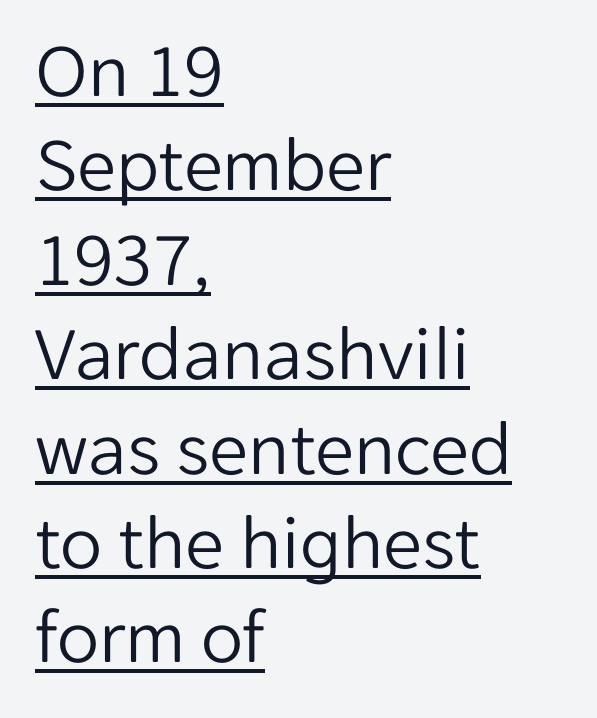
These lines stack with their left ends in a neat column. The horizontal fit of the characters is conventional and even. Nothing heavy about these letters — not bold at all. The passage shown is typed in a proportional face where columns would drift. The passage shown is underscored from start to finish. The typeface chosen for these lines omits serifs.
